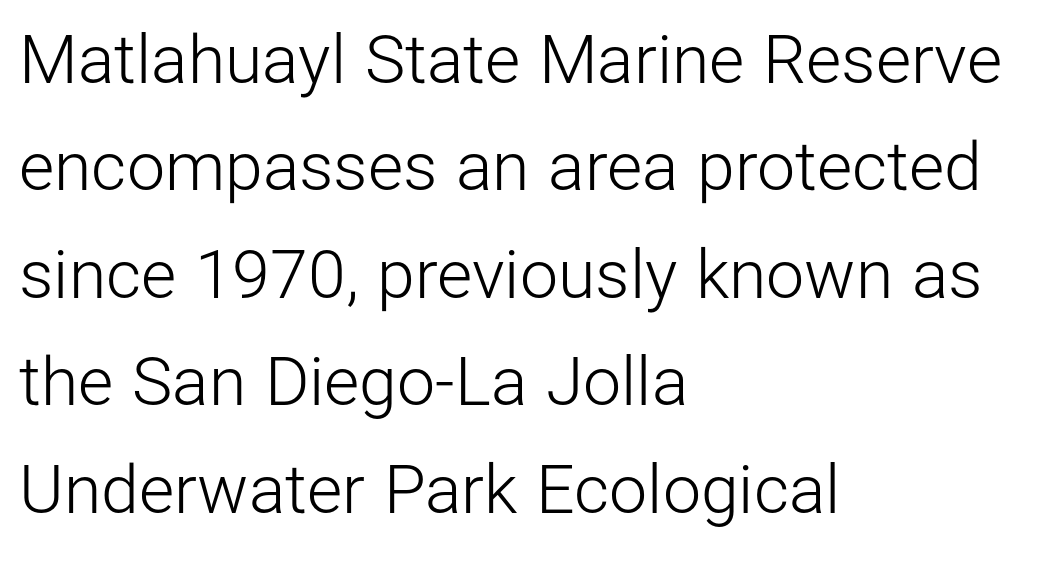
The image shows 68 px light sans-serif type, upright; set left-aligned, normal line spacing (1.58x), normal letter spacing, not underlined; low stroke contrast and a medium x-height.
